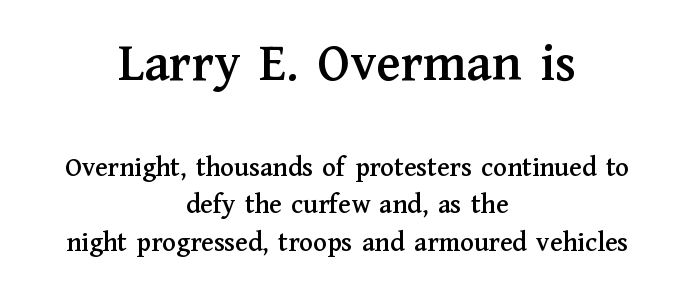
The image shows 55 px serif type, upright; set centered, normal line spacing (1.33x), normal letter spacing, not underlined; the first (top) block is 1.96x larger; medium stroke contrast and a medium x-height.
